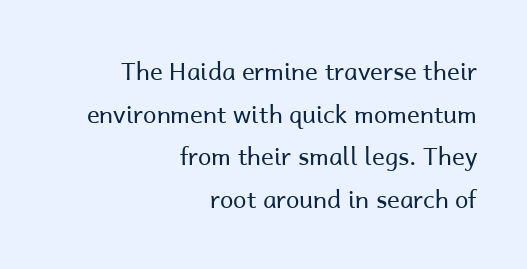
Q: Is the text bold? A: No.
Q: Is the text italic (slanted)? A: No, it is upright.
Q: Is the text underlined? A: No.
Q: How is the paragraph aligned? A: Right-aligned.
Q: Is the spacing between letters normal or unusually wide? A: Normal.
